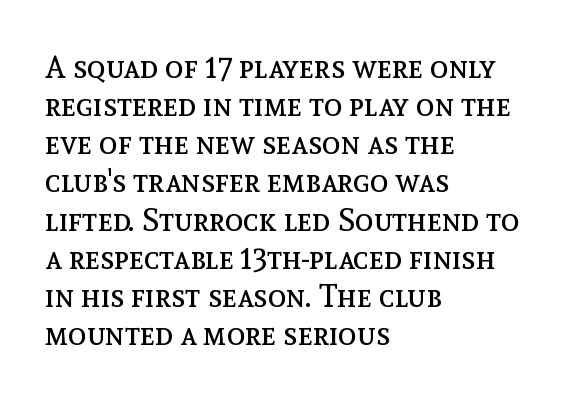
{"italic": "no", "bold": "no", "weight": "regular", "width": "normal", "x_height": "medium", "monospaced": "no", "underline": "no", "align": "left", "line_spacing_ratio": 1.23, "letter_spacing": "normal", "letter_spacing_em": 0.0, "glyph_px": 31}
